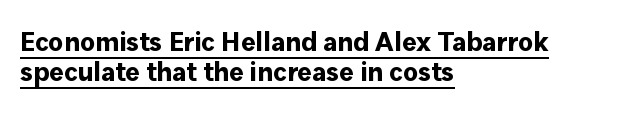
{"italic": "no", "bold": "yes", "underline": "yes", "align": "left", "line_spacing": "tight", "line_spacing_ratio": 1.12, "letter_spacing": "normal", "letter_spacing_em": 0.0, "glyph_px": 27}
